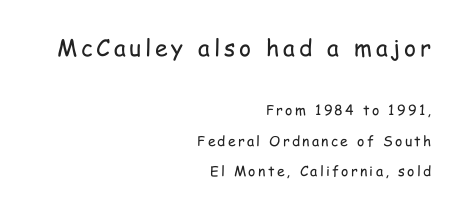
{"italic": "no", "bold": "no", "underline": "no", "align": "right", "line_spacing": "loose", "line_spacing_ratio": 2.17, "larger_block": "first", "size_ratio": 1.64, "glyph_px": 23}
